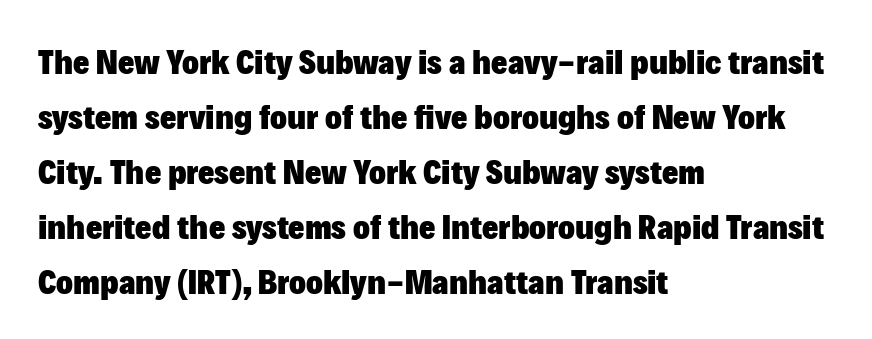
Q: Is the text bold? A: Yes.
Q: Is the text italic (slanted)? A: No, it is upright.
Q: Is the typeface a serif or a sans-serif typeface? A: Sans-serif.
Q: Is the text underlined? A: No.
Q: How is the paragraph aligned? A: Left-aligned.
Q: Is the spacing between letters normal or unusually wide? A: Normal.
Q: Is the spacing between lines tight, normal or loose? A: Normal.
Q: Width (condensed, normal, or wide)? A: Normal.
Q: Stroke contrast? A: Low.
Q: x-height? A: Medium.
Q: Monospaced? A: No.
